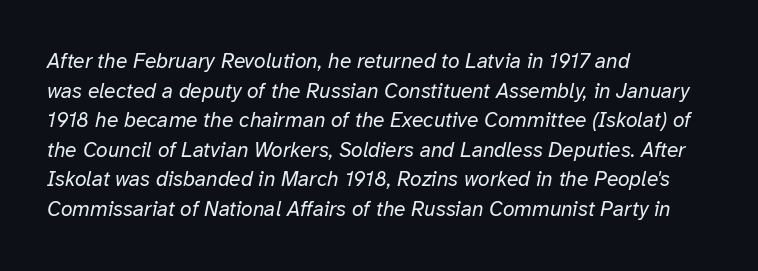
These lines were composed using italics. Short and long lines alike share a common starting point at left. The face looks like a standard text weight, possibly lighter. Descenders hang freely into open space. What stands out about the letter spacing? Nothing — it is the standard amount.
